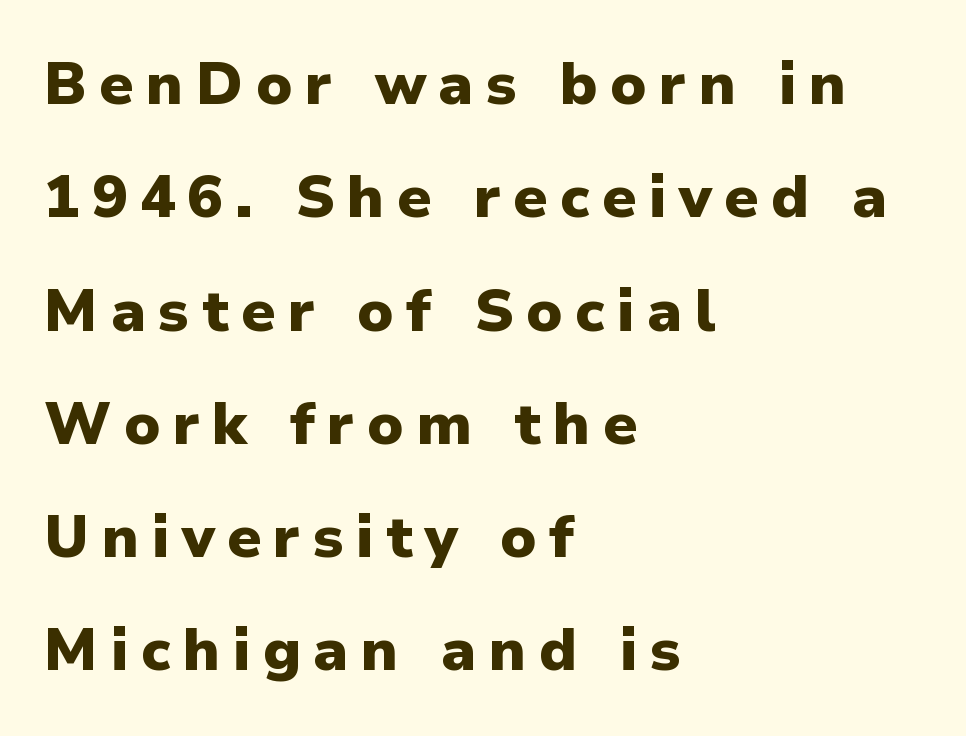
Strong, thick strokes mark this as bold type. Notice how the stems are strictly vertical — no italics here. The zone under the glyphs is completely vacant. The paragraph shown leans on its left margin.
